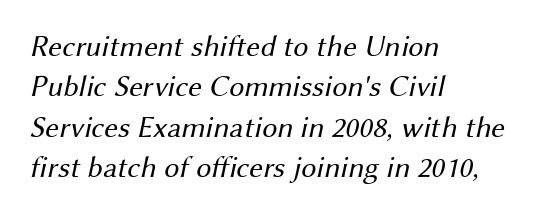
The image shows 30 px regular-weight sans-serif type; set left-aligned, normal line spacing (1.35x), normal letter spacing, not underlined; medium stroke contrast and a medium x-height.
